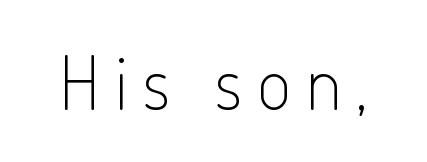
The image shows 74 px light, condensed sans-serif type, upright; set unusually wide letter spacing (+0.2 em), not underlined; low stroke contrast and a small x-height.
